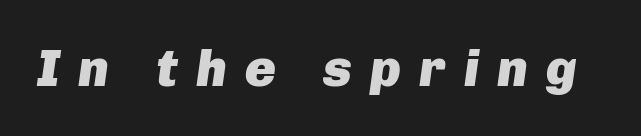
Compared with ordinary roman type, these characters are visibly tilted. Strong, thick strokes mark this as bold type. Proportional: the letters do not fall into vertical columns. Students, note that the glyphs here are deliberately spaced far apart. This rendering features lettering with no underline.
